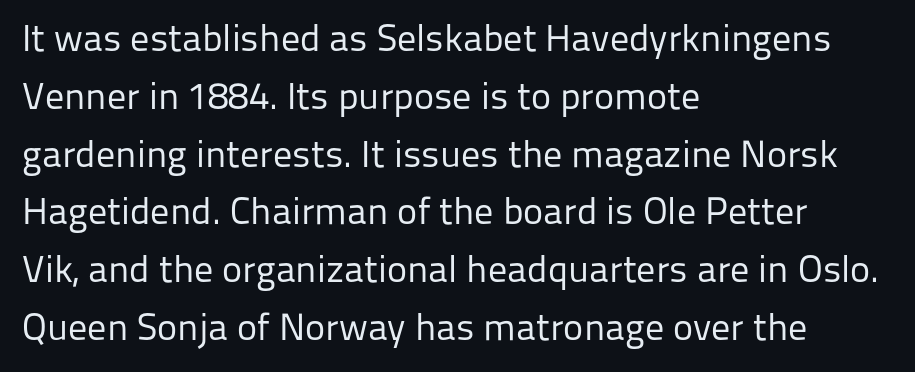
The passage shown is typed in a proportional face where columns would drift. Line starts are locked; line ends wander. The passage shown has conventional tracking throughout. Does the type have serifs? No, each stem ends abruptly. Is there much room between lines? A standard amount, neither cramped nor airy.
